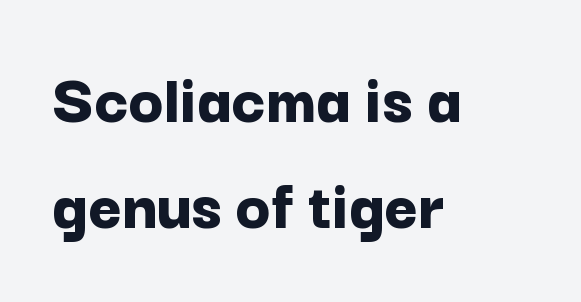
The image shows 72 px bold sans-serif type, upright; set left-aligned, normal line spacing (1.47x), normal letter spacing, not underlined; low stroke contrast and a medium x-height.
